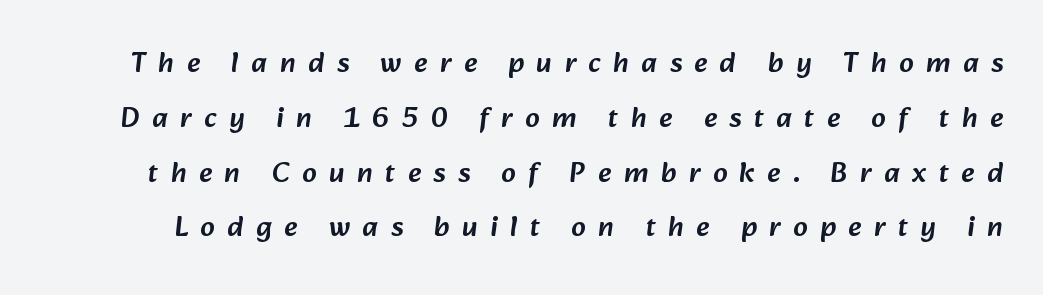
Q: Is the typeface a serif or a sans-serif typeface? A: Sans-serif.
Q: Is the text underlined? A: No.
Q: Is the spacing between letters normal or unusually wide? A: Unusually wide.
Q: Width (condensed, normal, or wide)? A: Normal.
Q: Stroke contrast? A: Low.
Q: x-height? A: Medium.
Q: Monospaced? A: No.
